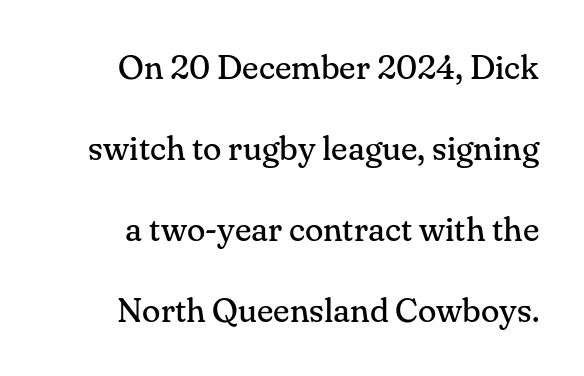
{"serif": "yes", "italic": "no", "bold": "no", "weight": "regular", "width": "normal", "stroke_contrast": "medium", "x_height": "small", "monospaced": "no", "underline": "no", "line_spacing": "loose", "line_spacing_ratio": 2.38, "letter_spacing": "normal", "letter_spacing_em": 0.0, "glyph_px": 34}
